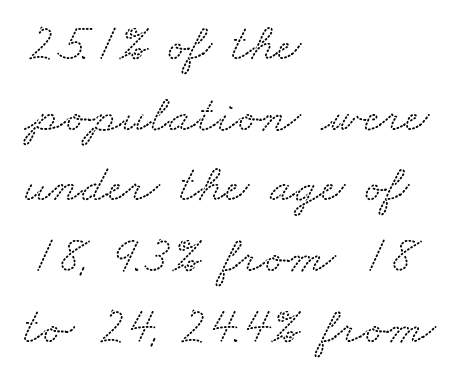
The image shows 52 px wide serif type; set left-aligned, normal line spacing (1.36x), normal letter spacing, not underlined; low stroke contrast and a small x-height.
